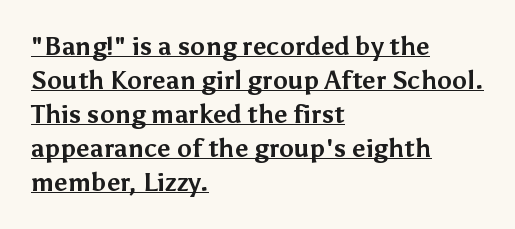
The paragraph shown leans on its left margin. The rendering uses the underline text-decoration. The designer left line spacing at the default. Spacing between characters is what you'd get straight out of the box. The face used here has the dense, thick strokes of a bold. Posture: straight, roman, zero tilt.
